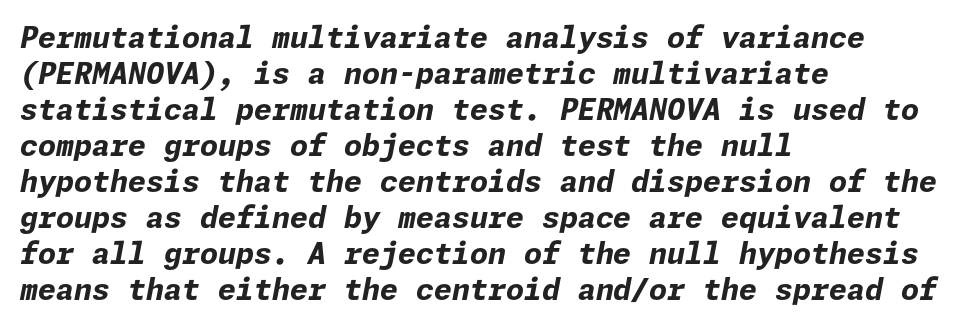
Would a proofreader flag this as italicized? Yes. Weight: bold. Underline: absent. Standard letterfit; no display-style spreading of the glyphs. Each line starts at the same left margin while the right side varies.
